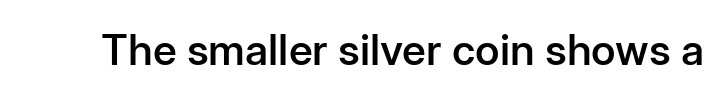
The typesetting leans somewhat heavy: a semibold. How are the letters spaced? Ordinarily, with no added tracking. These lines are rendered in a variable-pitch font. The gap between lines stays unmarked. Does the type have serifs? No, each stem ends abruptly.
